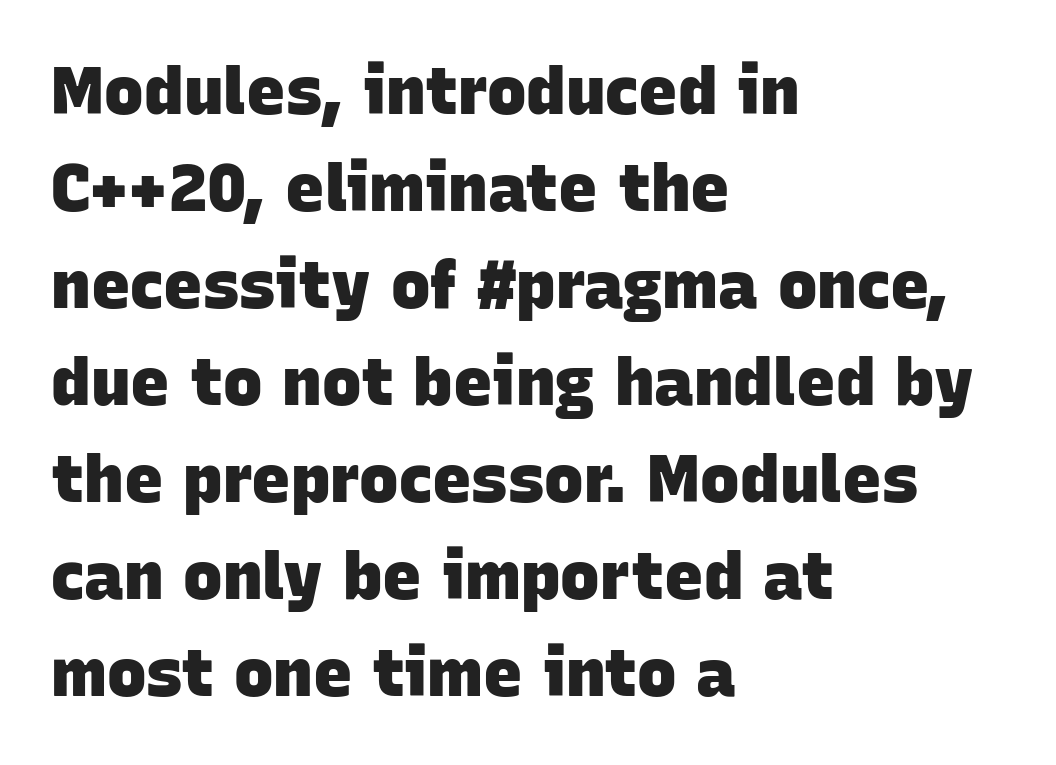
The image shows 66 px heavy sans-serif type; set left-aligned, normal line spacing (1.47x), normal letter spacing, not underlined; low stroke contrast and a large x-height.
